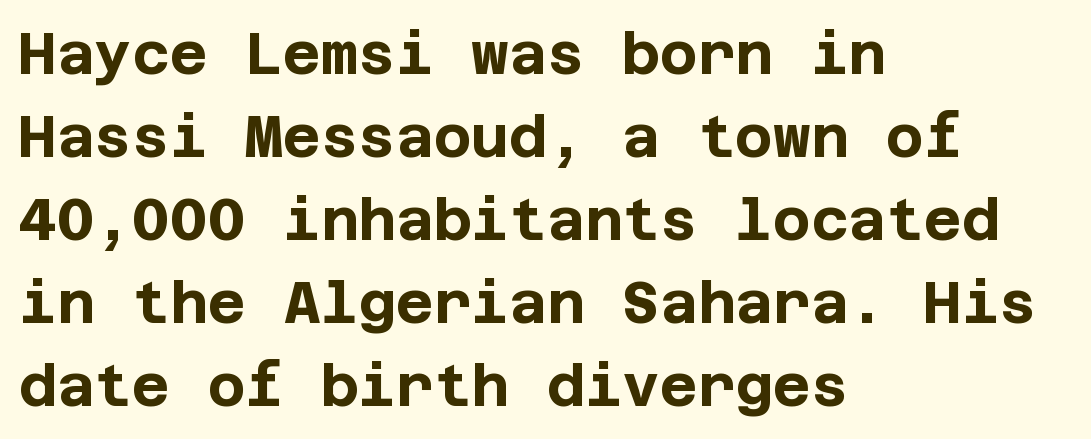
The image shows 58 px bold sans-serif type, upright; set left-aligned, normal line spacing (1.43x), normal letter spacing, not underlined; low stroke contrast and a large x-height.
